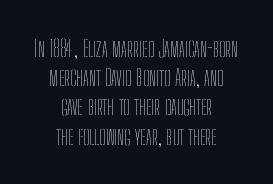
{"italic": "no", "bold": "no", "underline": "no", "align": "center", "line_spacing": "normal", "line_spacing_ratio": 1.27, "letter_spacing": "normal", "letter_spacing_em": 0.0, "glyph_px": 23}
